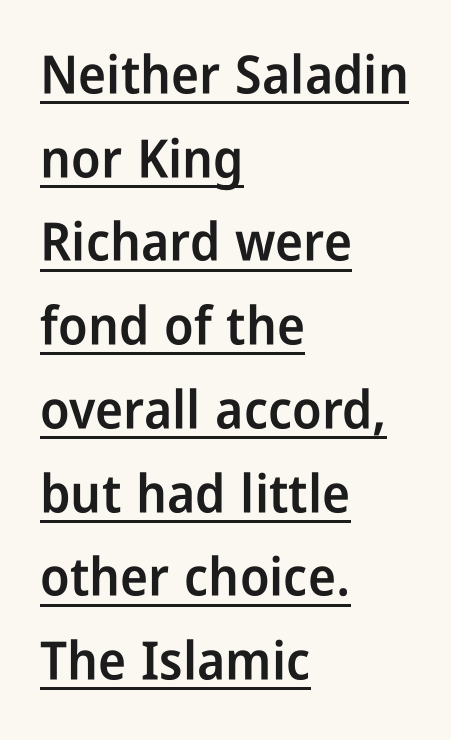
{"serif": "no", "italic": "no", "bold": "semi", "weight": "semibold", "width": "condensed", "stroke_contrast": "low", "x_height": "medium", "monospaced": "no", "underline": "yes", "align": "left", "line_spacing": "normal", "line_spacing_ratio": 1.58, "letter_spacing": "normal", "letter_spacing_em": 0.0, "glyph_px": 53}
